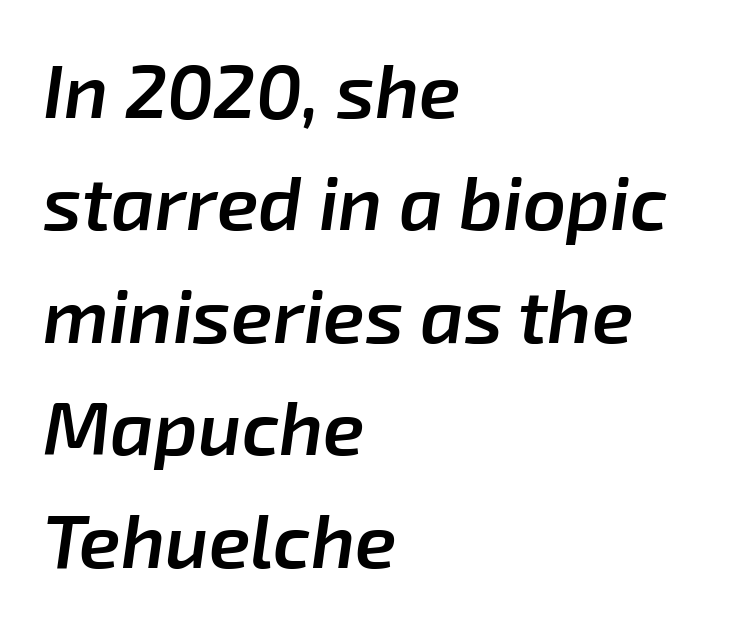
{"italic": "yes", "lean": "right", "slant_degrees": 8, "bold": "semi", "weight": "semibold", "width": "normal", "stroke_contrast": "low", "x_height": "medium", "monospaced": "no", "underline": "no", "align": "left", "line_spacing": "normal", "line_spacing_ratio": 1.5, "letter_spacing": "normal", "letter_spacing_em": 0.0, "glyph_px": 75}
